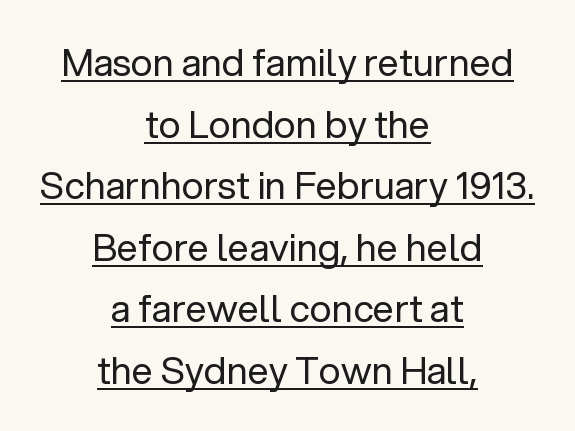
The face used here is proportionally spaced, like ordinary book or web type. Glance below the letters and you will spot a drawn line. What's the leading like? Ordinary, nothing unusual. The letters look calm and open, with moderate or lighter stems. Vertical strokes here are truly vertical. The face used here is rendered with its standard letterfit.
